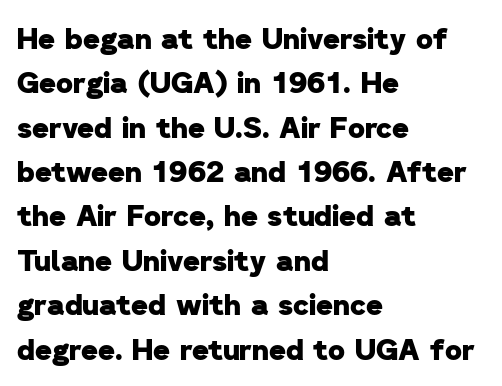
The image shows 29 px heavy sans-serif type; set left-aligned, normal line spacing (1.53x), normal letter spacing, not underlined; low stroke contrast and a medium x-height.
